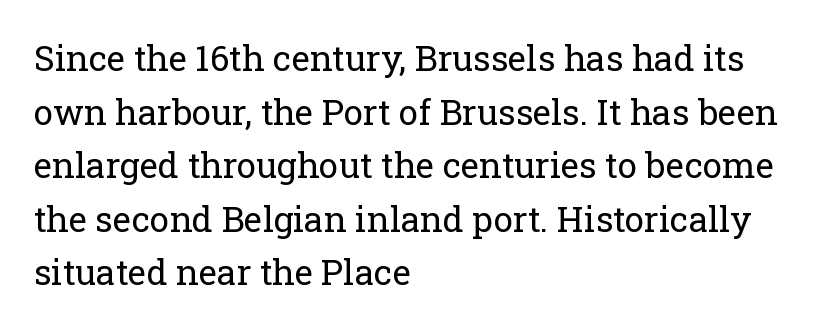
These lines keep a tight, regular rhythm from letter to letter. Designer's note — italics off, roman on. Looks like regular typesetting: each glyph gets only the width it needs. The paragraph has a hard left edge and a soft right edge. Nobody drew a line under any word here.
